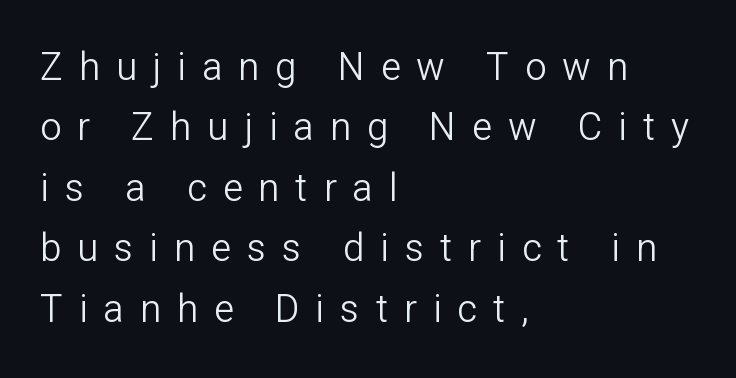
The image shows 38 px light sans-serif type, upright; set left-aligned, normal line spacing (1.59x), unusually wide letter spacing (+0.42 em), not underlined; low stroke contrast and a medium x-height.
